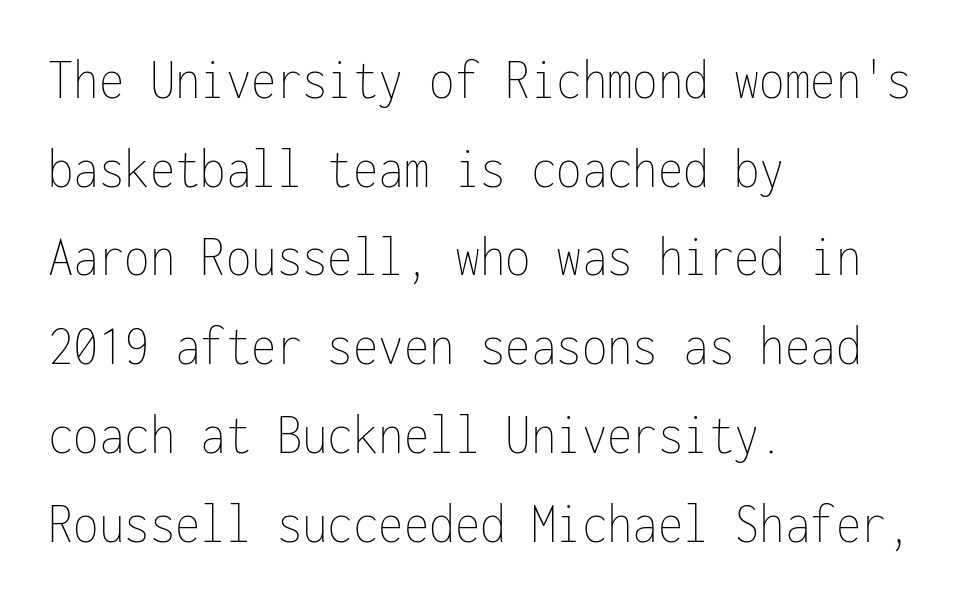
Q: Is the text bold? A: No.
Q: Is the text italic (slanted)? A: No, it is upright.
Q: Is the text underlined? A: No.
Q: How is the paragraph aligned? A: Left-aligned.
Q: Is the spacing between letters normal or unusually wide? A: Normal.
Q: Is the spacing between lines tight, normal or loose? A: Normal.
Q: Width (condensed, normal, or wide)? A: Condensed.
Q: Stroke contrast? A: Low.
Q: x-height? A: Medium.
Q: Monospaced? A: Yes.
